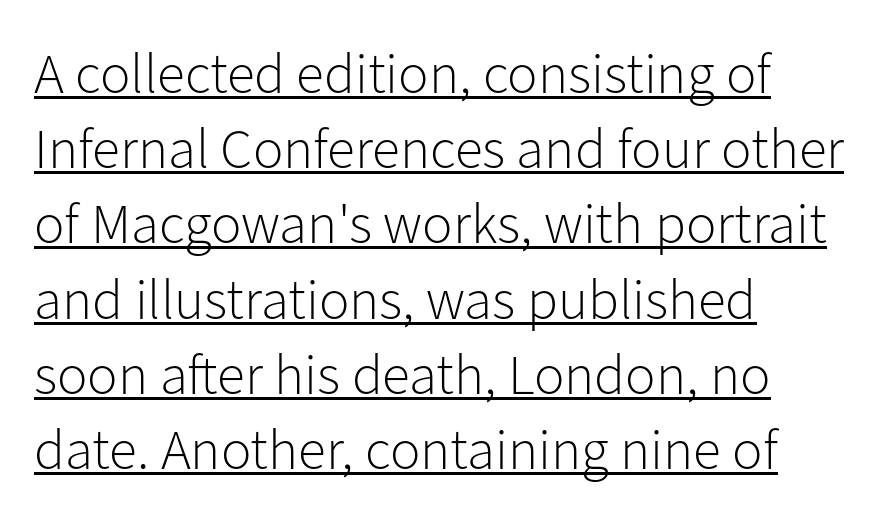
Q: Is the text bold? A: No.
Q: Is the text italic (slanted)? A: No, it is upright.
Q: Is the typeface a serif or a sans-serif typeface? A: Sans-serif.
Q: Is the text underlined? A: Yes.
Q: How is the paragraph aligned? A: Left-aligned.
Q: Is the spacing between letters normal or unusually wide? A: Normal.
Q: Is the spacing between lines tight, normal or loose? A: Normal.
Q: Width (condensed, normal, or wide)? A: Normal.
Q: Stroke contrast? A: Low.
Q: x-height? A: Medium.
Q: Monospaced? A: No.
